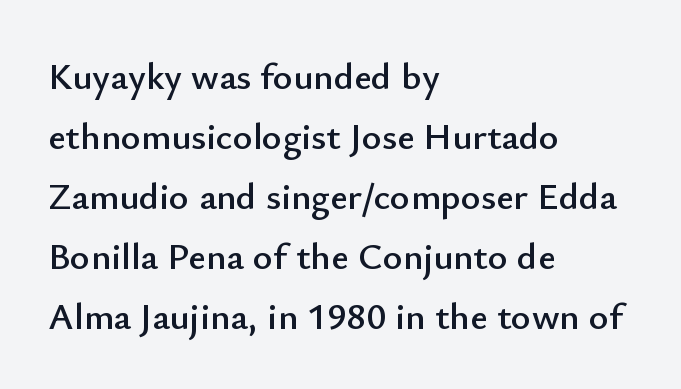
The image shows 38 px sans-serif type, upright; set left-aligned, normal line spacing (1.58x), normal letter spacing, not underlined; low stroke contrast and a small x-height.
